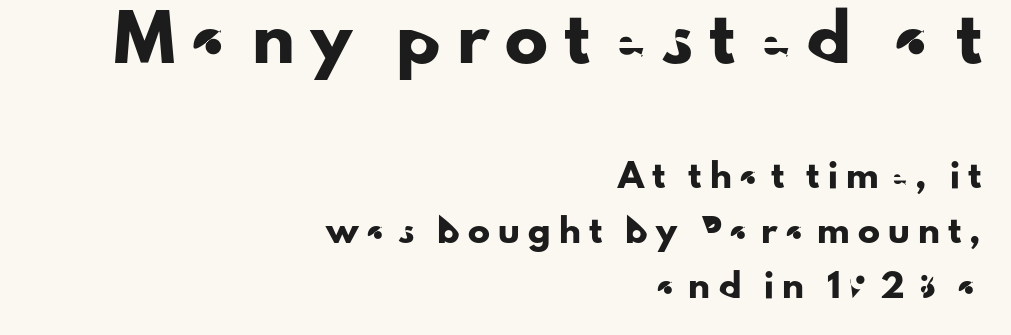
The image shows 43 px sans-serif type, upright; set right-aligned, loose line spacing (2.49x), unusually wide letter spacing (+0.38 em), not underlined; the first (top) block is 1.95x larger; low stroke contrast and a small x-height.
